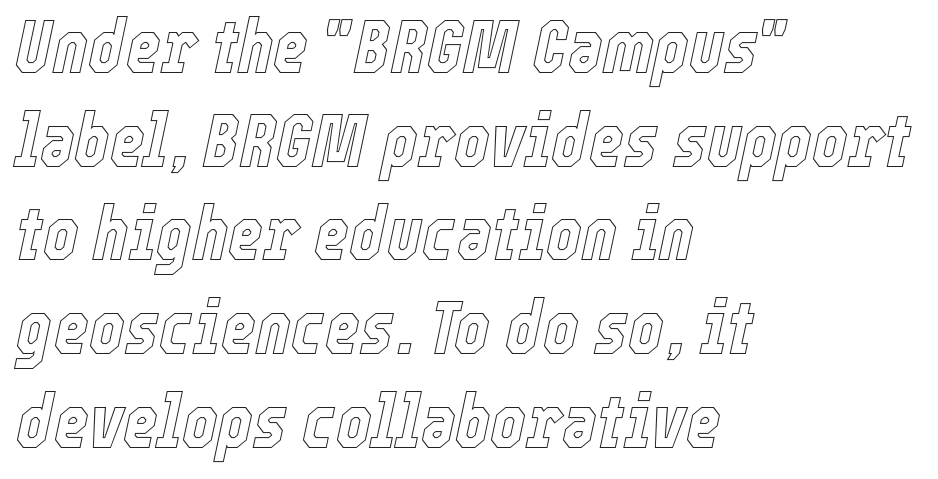
The image shows 75 px condensed type, italic (leaning right); set left-aligned, normal line spacing (1.25x), normal letter spacing, not underlined; a medium x-height.
